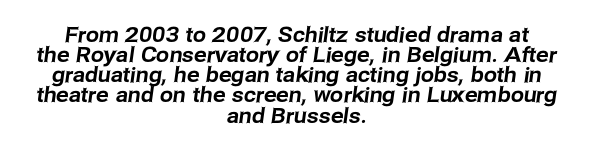
{"underline": "no", "align": "center", "line_spacing": "tight", "line_spacing_ratio": 0.96, "letter_spacing": "normal", "letter_spacing_em": 0.0, "glyph_px": 21}
